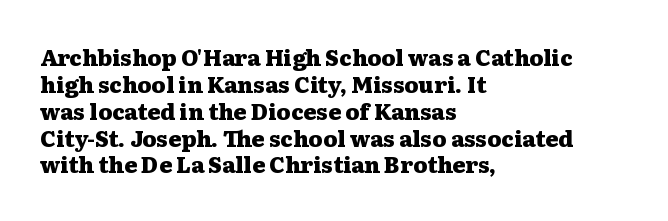
Q: Is the text bold? A: Yes.
Q: Is the text italic (slanted)? A: No, it is upright.
Q: Is the text underlined? A: No.
Q: How is the paragraph aligned? A: Left-aligned.
Q: Is the spacing between letters normal or unusually wide? A: Normal.
